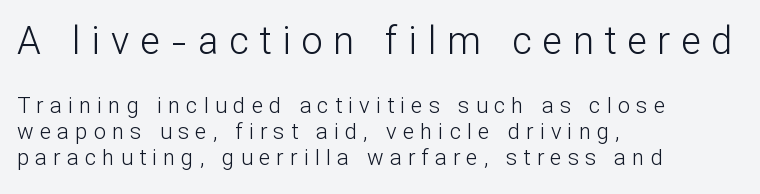
{"serif": "no", "italic": "no", "bold": "no", "weight": "light", "width": "normal", "stroke_contrast": "low", "x_height": "medium", "monospaced": "no", "underline": "no", "align": "left", "line_spacing_ratio": 1.18, "letter_spacing": "wide", "letter_spacing_em": 0.28, "larger_block": "first", "size_ratio": 1.73, "glyph_px": 38}
